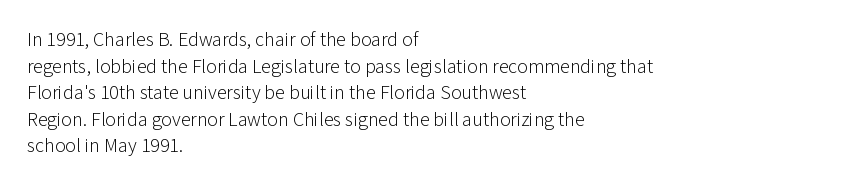
Does the copy run flush right? No — it runs flush left. The block of text has a typical density, with ordinary space between rows. This sample uses plain, unmodified letter spacing. The zone under the glyphs is completely vacant. A roman cut, with each character standing at attention. Stem width sits at or under what a default text font uses.
